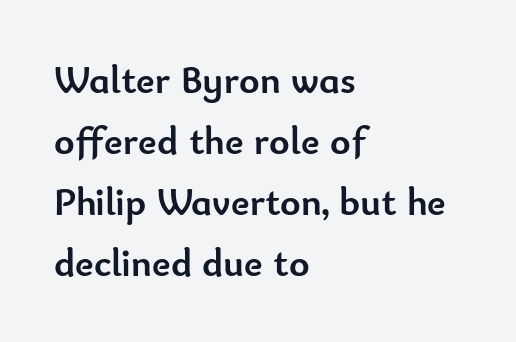
Is the block centered? No — it sits flush against the left margin. Each letter keeps its own natural width here, so spacing adapts to shape. Are there feet on the stems? There aren't — it's a sans. Vertical spacing — default.
